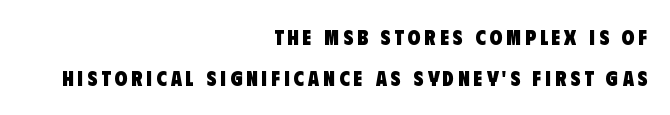
{"bold": "yes", "underline": "no", "align": "right", "line_spacing": "loose", "line_spacing_ratio": 1.96, "glyph_px": 21}
